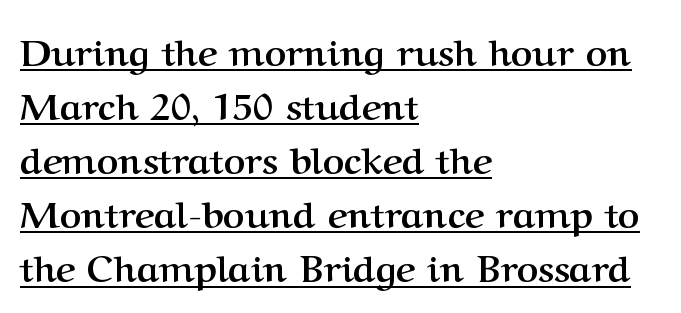
The image shows 37 px semibold serif type, upright; set left-aligned, normal line spacing (1.46x), normal letter spacing, underlined; medium stroke contrast and a medium x-height.
